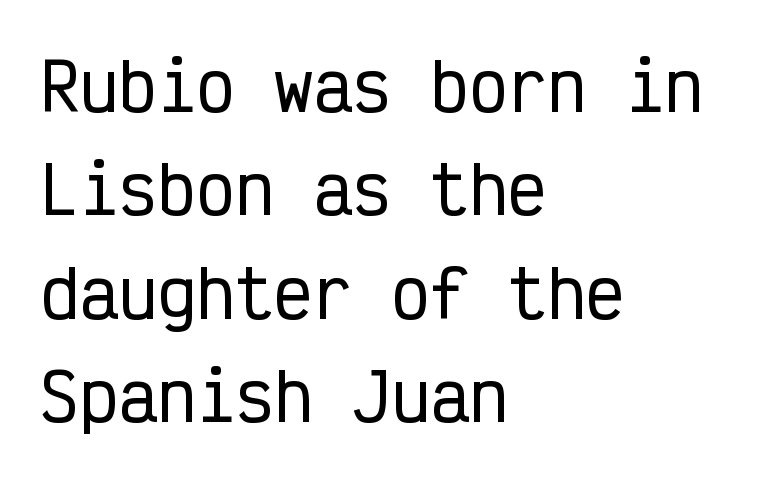
Look at the tracking — it's just the regular setting, nothing added. Font category for this specimen: sans-serif. These lines were composed using upright roman letters. Every character here occupies the same horizontal width, giving the sample a typewriter-like rhythm. Notice how the passage keeps a crisp vertical edge on the left only.
